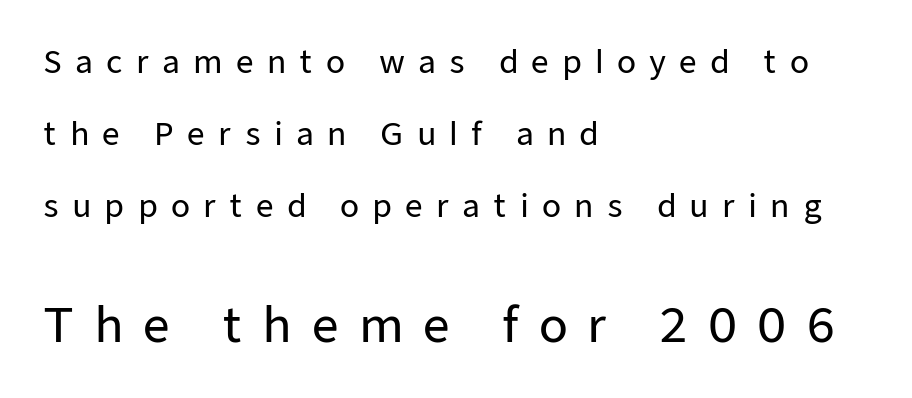
{"serif": "no", "italic": "no", "width": "normal", "stroke_contrast": "low", "x_height": "medium", "monospaced": "no", "underline": "no", "align": "left", "line_spacing": "loose", "line_spacing_ratio": 2.32, "letter_spacing": "wide", "letter_spacing_em": 0.42, "larger_block": "second", "size_ratio": 1.52, "glyph_px": 47}
